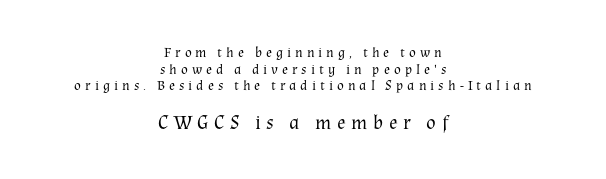
The image shows 20 px text type, upright; set centered, line spacing 1.19x, unusually wide letter spacing (+0.29 em), not underlined; the second (bottom) block is 1.43x larger.
